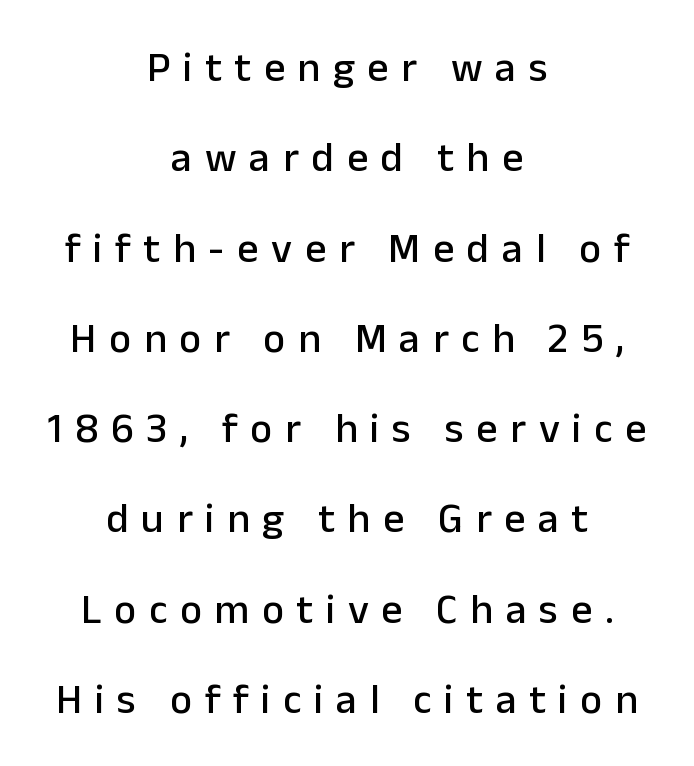
These lines are centered, leaving both edges ragged. Vertical spacing — loose. A roman cut, with each character standing at attention. Here the designer chose a conventional face with non-uniform glyph widths.
